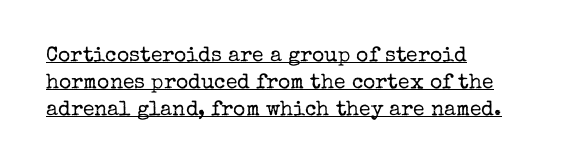
Q: Is the text bold? A: No.
Q: Is the text italic (slanted)? A: No, it is upright.
Q: Is the text underlined? A: Yes.
Q: How is the paragraph aligned? A: Left-aligned.
Q: Is the spacing between letters normal or unusually wide? A: Normal.
Q: Is the spacing between lines tight, normal or loose? A: Normal.
